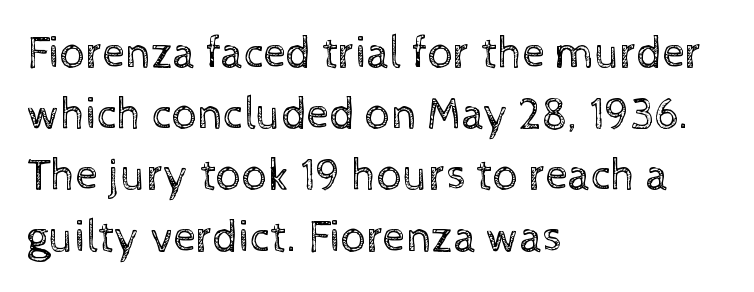
Q: Is the text bold? A: No.
Q: Is the text italic (slanted)? A: No, it is upright.
Q: Is the text underlined? A: No.
Q: How is the paragraph aligned? A: Left-aligned.
Q: Is the spacing between letters normal or unusually wide? A: Normal.
Q: Is the spacing between lines tight, normal or loose? A: Normal.
Q: Width (condensed, normal, or wide)? A: Normal.
Q: x-height? A: Medium.
Q: Monospaced? A: No.
